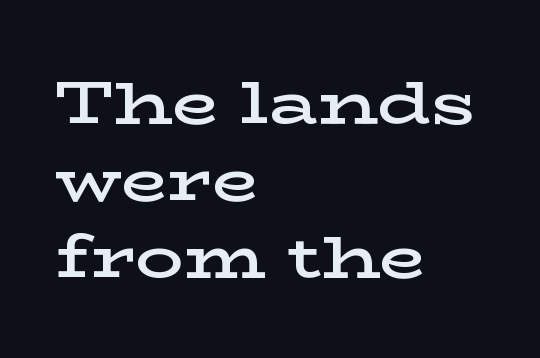
The image shows 60 px semibold, wide serif type, upright; set left-aligned, normal line spacing (1.28x), normal letter spacing, not underlined; low stroke contrast and a medium x-height.
